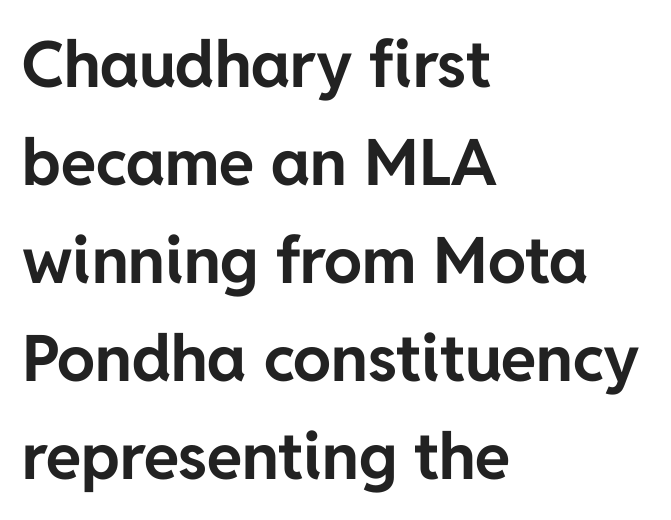
{"serif": "no", "italic": "no", "bold": "yes", "weight": "bold", "width": "normal", "stroke_contrast": "low", "x_height": "medium", "monospaced": "no", "underline": "no", "align": "left", "line_spacing": "normal", "line_spacing_ratio": 1.53, "letter_spacing": "normal", "letter_spacing_em": 0.0, "glyph_px": 64}
